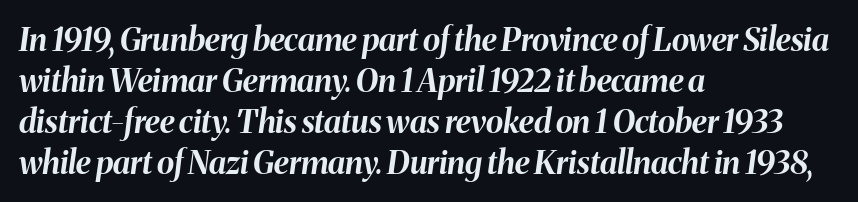
These lines stack with their left ends in a neat column. Characters follow at the spacing the type designer built in. Has an underline been added? It has not. You could not count columns in this text — the font is proportionally spaced. In terms of leading, this rendering sits right in the middle.
